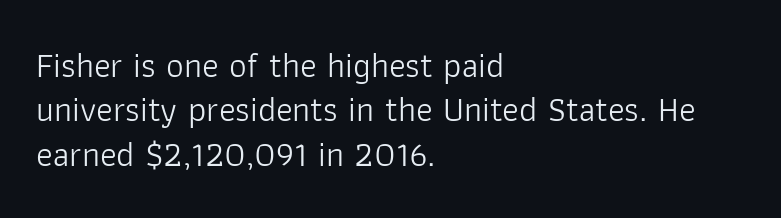
The image shows 35 px light sans-serif type, upright; set left-aligned, normal line spacing (1.27x), normal letter spacing, not underlined; low stroke contrast and a medium x-height.
